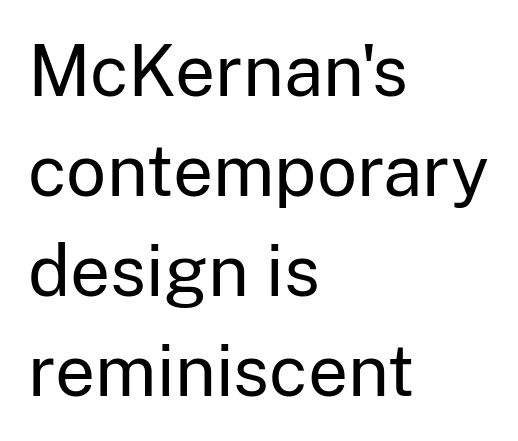
The image shows 71 px regular-weight sans-serif type, upright; set left-aligned, normal line spacing (1.41x), normal letter spacing, not underlined; low stroke contrast and a medium x-height.
